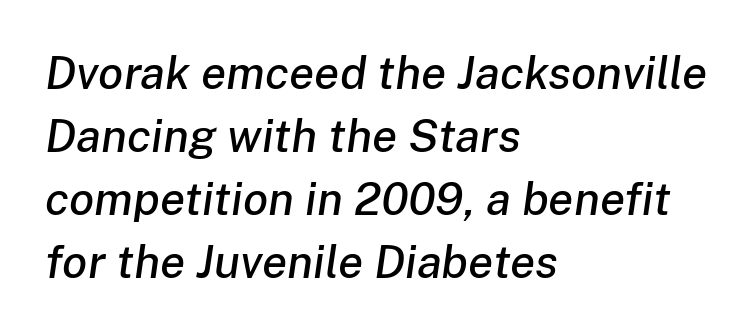
The image shows 46 px text type, italic (leaning right); set left-aligned, normal line spacing (1.37x), normal letter spacing, not underlined; low stroke contrast and a medium x-height.
